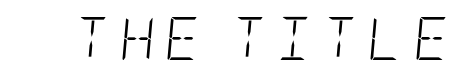
Q: Is the text bold? A: No.
Q: Is the text italic (slanted)? A: Yes, it leans right by about 5 degrees.
Q: Is the text underlined? A: No.
Q: Is the spacing between letters normal or unusually wide? A: Unusually wide.
Q: Width (condensed, normal, or wide)? A: Condensed.
Q: Stroke contrast? A: Low.
Q: x-height? A: Large.
